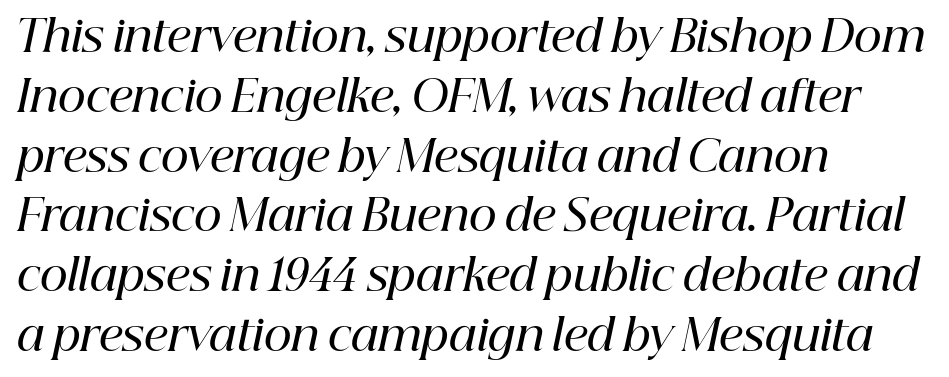
The image shows 43 px semibold serif type, italic (leaning right); set left-aligned, normal line spacing (1.39x), normal letter spacing, not underlined; high stroke contrast and a medium x-height.
